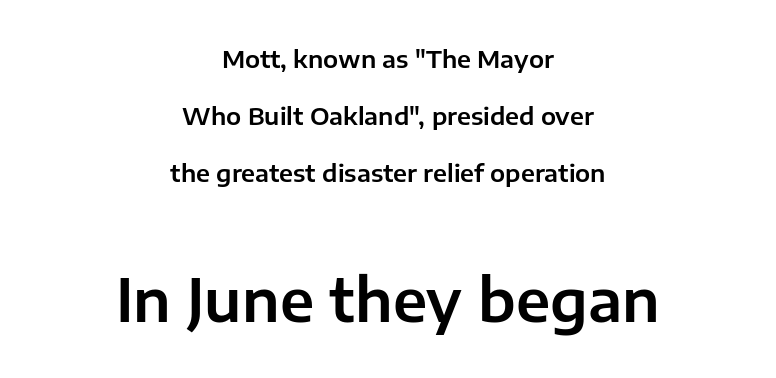
Q: Is the text italic (slanted)? A: No, it is upright.
Q: Is the typeface a serif or a sans-serif typeface? A: Sans-serif.
Q: Is the text underlined? A: No.
Q: How is the paragraph aligned? A: Centered.
Q: Is the spacing between letters normal or unusually wide? A: Normal.
Q: Is the spacing between lines tight, normal or loose? A: Loose.
Q: Which block of text is set in a larger size, the first (top) or the second (bottom)? A: The second (bottom) one.
Q: Width (condensed, normal, or wide)? A: Normal.
Q: Stroke contrast? A: Low.
Q: x-height? A: Medium.
Q: Monospaced? A: No.
